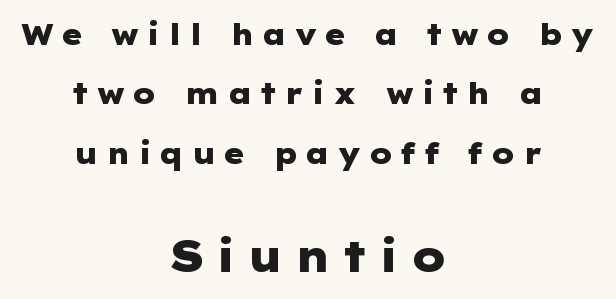
Alignment: centered. Quick note: not italic, upright. Only glyphs here, with clear space below each row. Someone cranked the tracking dial way up on this one. This block would shrink considerably if given ordinary leading; it's expanded now.
